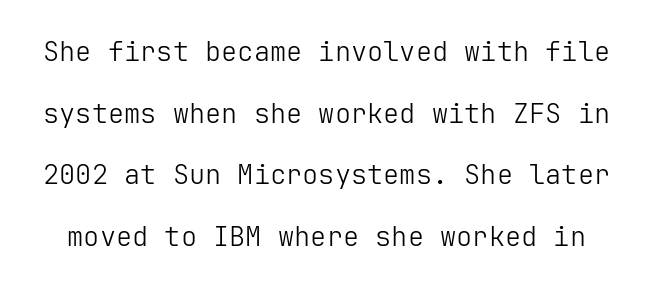
{"italic": "no", "bold": "no", "underline": "no", "line_spacing": "loose", "line_spacing_ratio": 2.28, "letter_spacing": "normal", "letter_spacing_em": 0.0, "glyph_px": 27}
